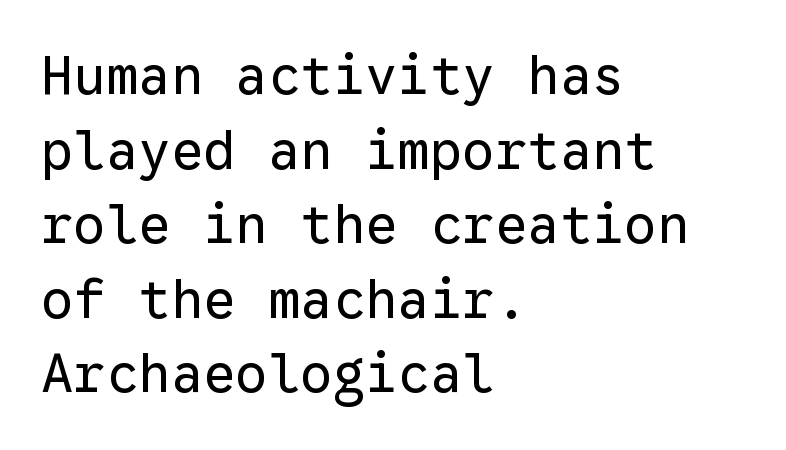
Q: Is the text bold? A: No.
Q: Is the text italic (slanted)? A: No, it is upright.
Q: Is the typeface a serif or a sans-serif typeface? A: Sans-serif.
Q: Is the text underlined? A: No.
Q: How is the paragraph aligned? A: Left-aligned.
Q: Is the spacing between letters normal or unusually wide? A: Normal.
Q: Is the spacing between lines tight, normal or loose? A: Normal.
Q: Width (condensed, normal, or wide)? A: Normal.
Q: Stroke contrast? A: Low.
Q: x-height? A: Medium.
Q: Monospaced? A: Yes.
